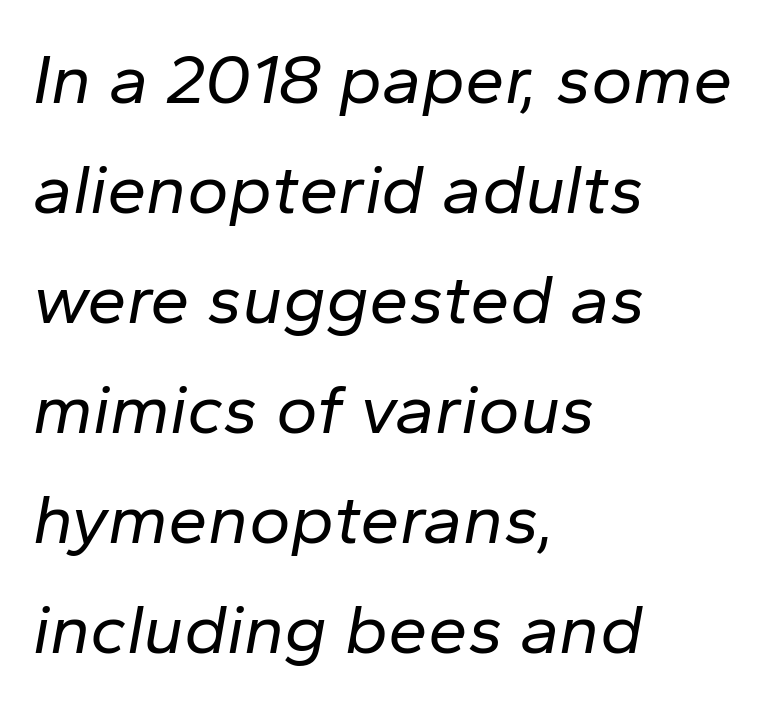
The image shows 71 px regular-weight type, italic (leaning right); set left-aligned, normal line spacing (1.55x), normal letter spacing, not underlined; low stroke contrast and a medium x-height.
